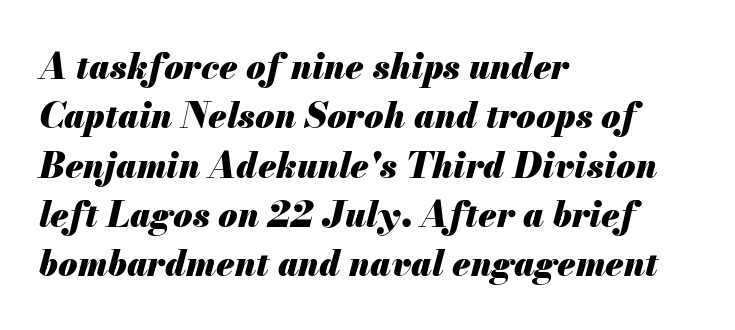
The image shows 35 px heavy type, italic (leaning right); set left-aligned, normal line spacing (1.41x), normal letter spacing, not underlined; medium stroke contrast and a small x-height.
